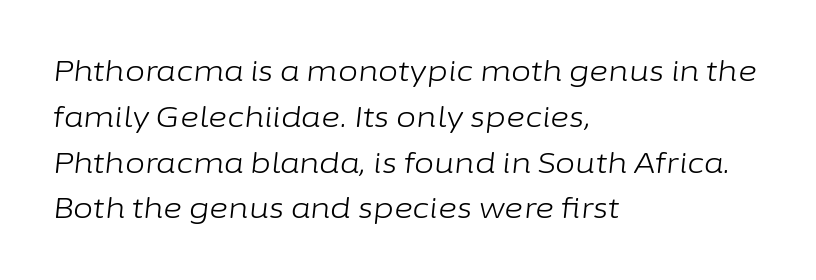
The image shows 29 px light type, italic (leaning right); set left-aligned, normal line spacing (1.58x), normal letter spacing, not underlined; low stroke contrast and a medium x-height.
